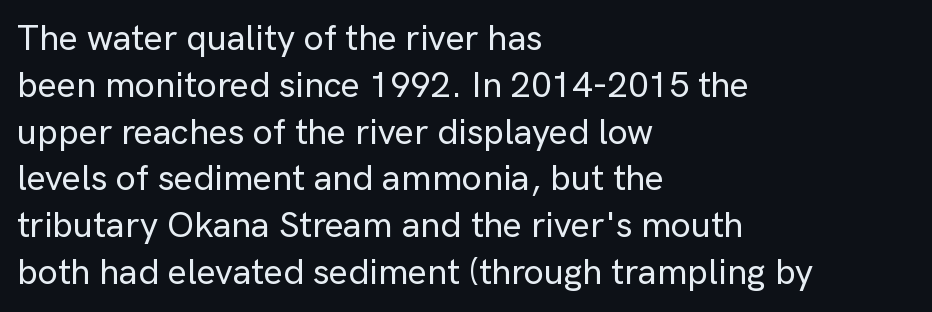
The image shows 36 px sans-serif type, upright; set left-aligned, normal line spacing (1.3x), normal letter spacing, not underlined; low stroke contrast and a medium x-height.
